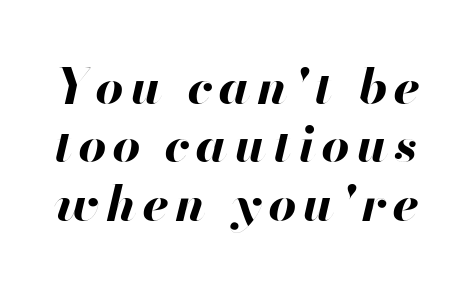
Q: Is the text bold? A: Yes.
Q: Is the text italic (slanted)? A: Yes, it leans right by about 13 degrees.
Q: Is the text underlined? A: No.
Q: Width (condensed, normal, or wide)? A: Normal.
Q: Stroke contrast? A: High.
Q: x-height? A: Small.
Q: Monospaced? A: No.
